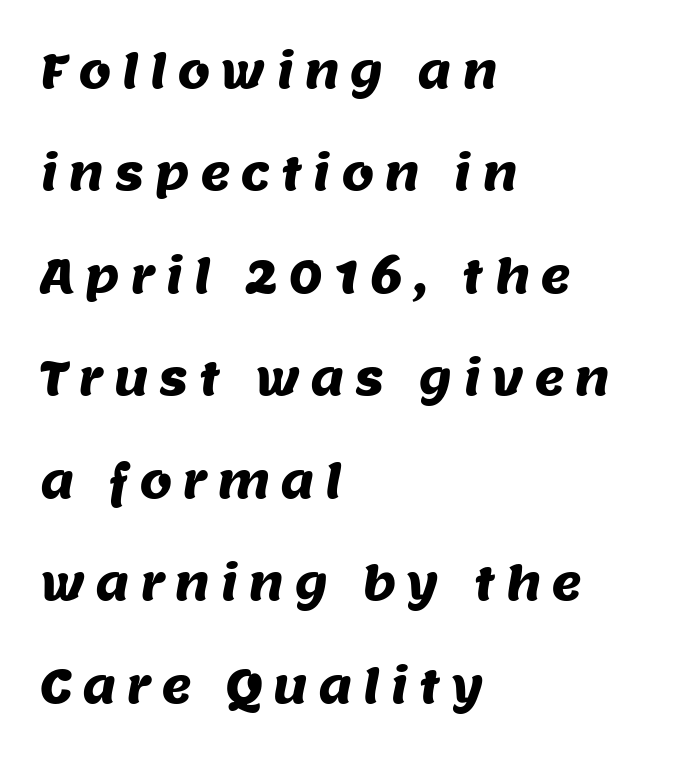
The image shows 47 px sans-serif type; set left-aligned, loose line spacing (2.18x), unusually wide letter spacing (+0.21 em), not underlined; medium stroke contrast and a large x-height.
